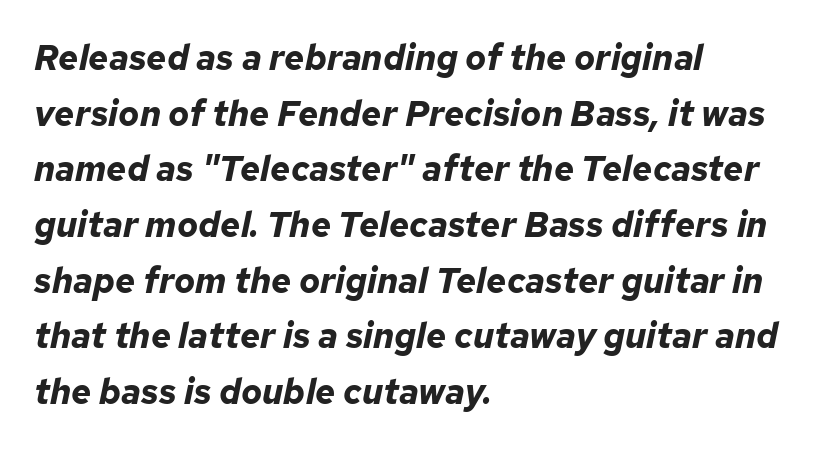
Q: Is the text bold? A: Yes.
Q: Is the text italic (slanted)? A: Yes, it leans right by about 12 degrees.
Q: Is the text underlined? A: No.
Q: How is the paragraph aligned? A: Left-aligned.
Q: Is the spacing between letters normal or unusually wide? A: Normal.
Q: Is the spacing between lines tight, normal or loose? A: Normal.
Q: Width (condensed, normal, or wide)? A: Normal.
Q: Stroke contrast? A: Low.
Q: x-height? A: Medium.
Q: Monospaced? A: No.
